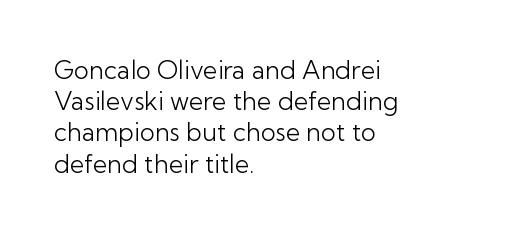
Q: Is the text bold? A: No.
Q: Is the text italic (slanted)? A: No, it is upright.
Q: Is the text underlined? A: No.
Q: How is the paragraph aligned? A: Left-aligned.
Q: Is the spacing between letters normal or unusually wide? A: Normal.
Q: Is the spacing between lines tight, normal or loose? A: Normal.
